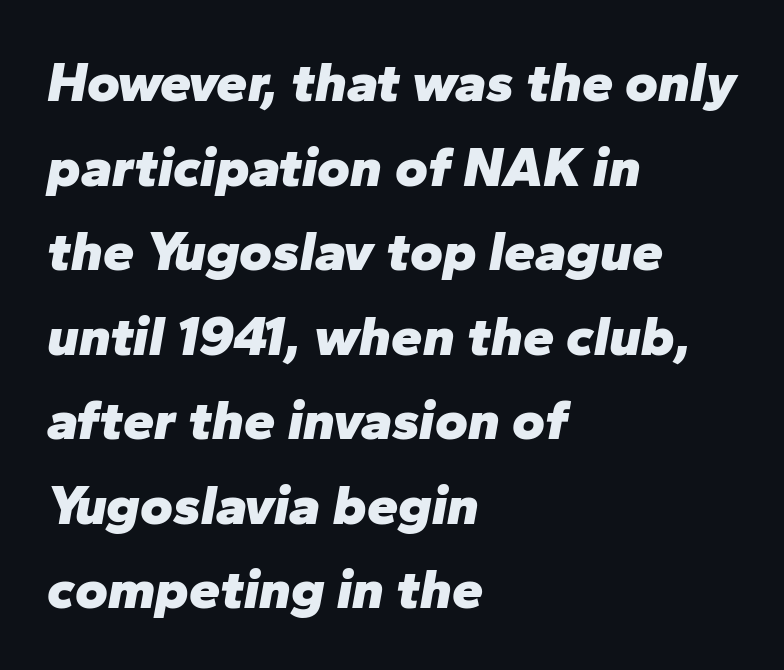
Q: Is the text bold? A: Yes.
Q: Is the text italic (slanted)? A: Yes, it leans right by about 10 degrees.
Q: Is the text underlined? A: No.
Q: How is the paragraph aligned? A: Left-aligned.
Q: Is the spacing between letters normal or unusually wide? A: Normal.
Q: Is the spacing between lines tight, normal or loose? A: Normal.
Q: Width (condensed, normal, or wide)? A: Normal.
Q: Stroke contrast? A: Low.
Q: x-height? A: Medium.
Q: Monospaced? A: No.
